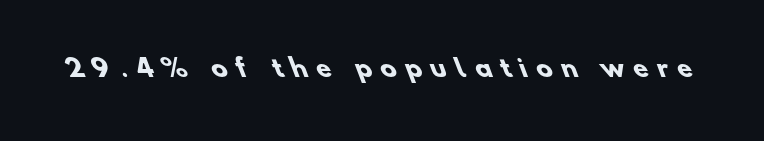
Q: Is the text bold? A: Yes.
Q: Is the text underlined? A: No.
Q: Is the spacing between letters normal or unusually wide? A: Unusually wide.
